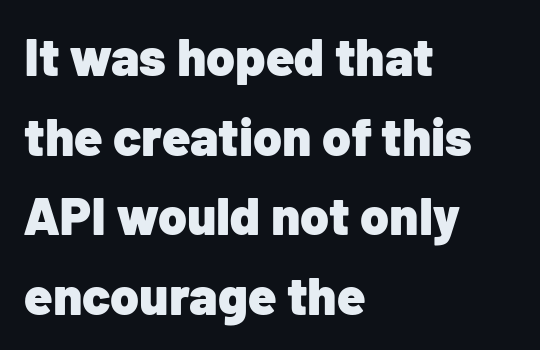
The image shows 52 px heavy sans-serif type, upright; set left-aligned, normal line spacing (1.53x), normal letter spacing, not underlined; low stroke contrast and a medium x-height.
